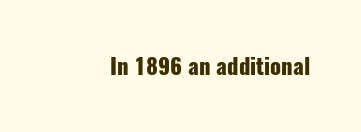
{"italic": "no", "bold": "yes", "underline": "no", "letter_spacing": "normal", "letter_spacing_em": 0.0, "glyph_px": 22}
